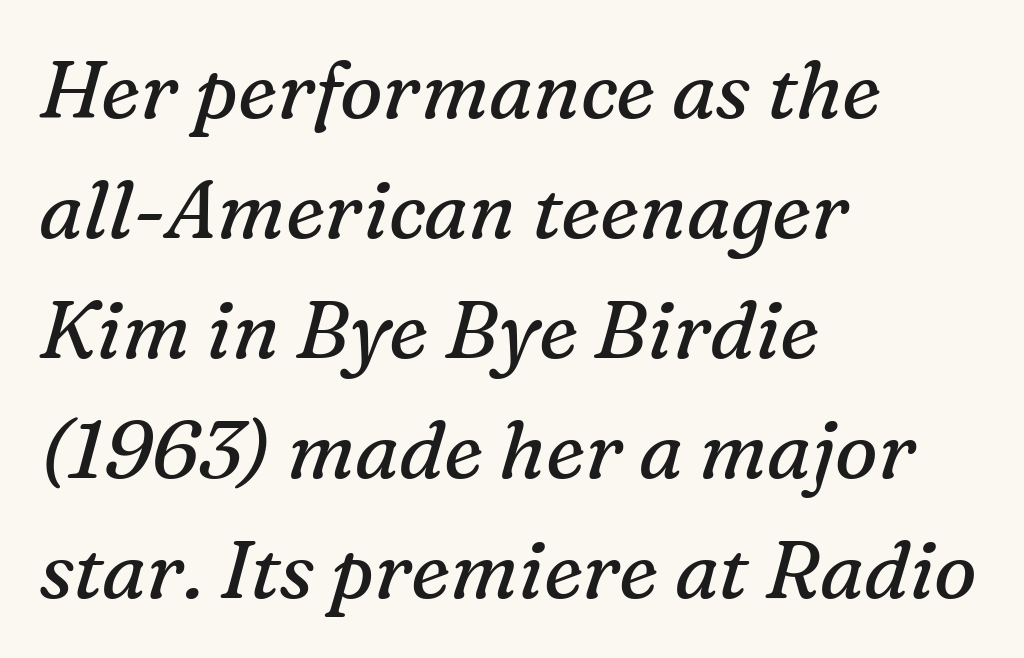
The image shows 80 px regular-weight serif type, italic (leaning right); set left-aligned, normal line spacing (1.5x), normal letter spacing, not underlined; medium stroke contrast and a medium x-height.
